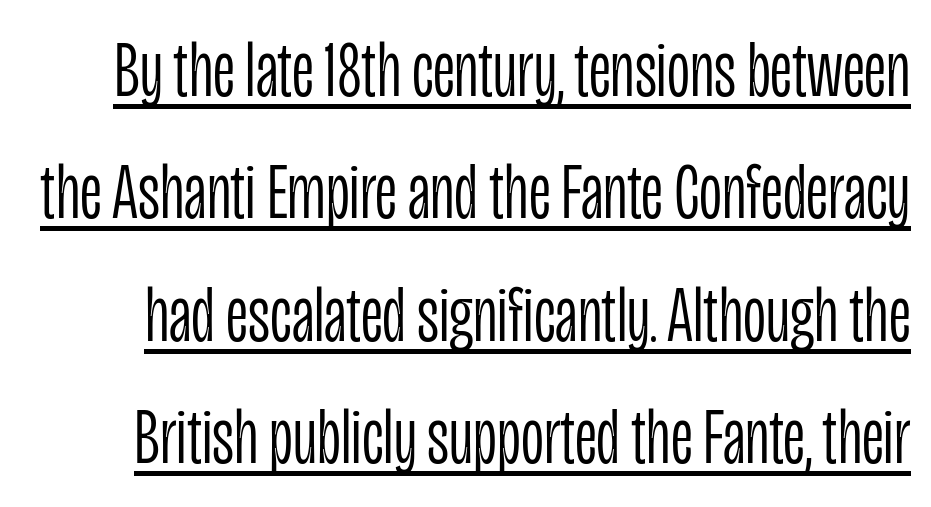
The image shows 80 px light, condensed sans-serif type, upright; set normal line spacing (1.53x), normal letter spacing, underlined; low stroke contrast and a large x-height.
